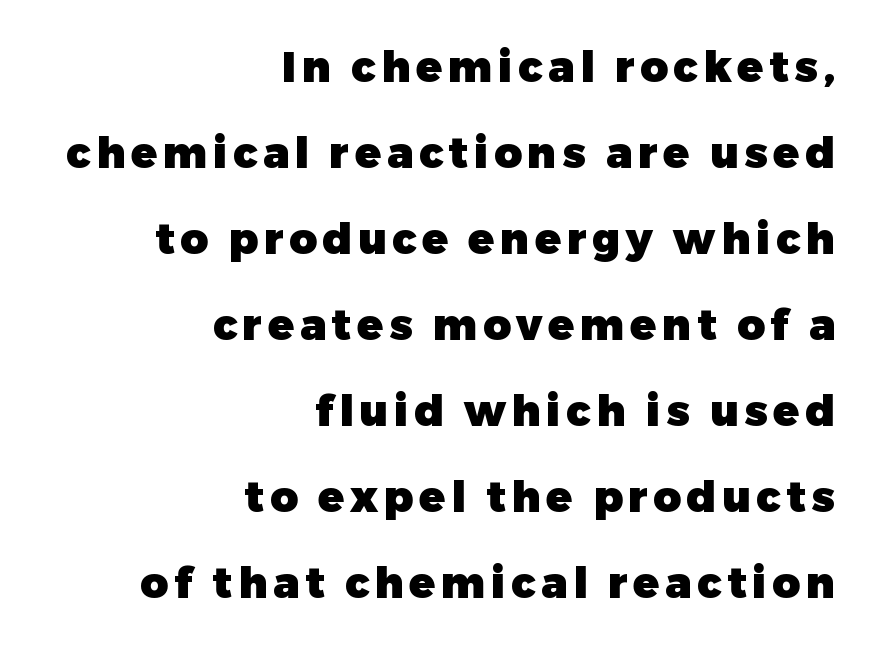
{"serif": "no", "italic": "no", "bold": "yes", "weight": "heavy", "width": "normal", "stroke_contrast": "low", "x_height": "medium", "monospaced": "no", "underline": "no", "align": "right", "line_spacing": "loose", "line_spacing_ratio": 2.0, "glyph_px": 43}
